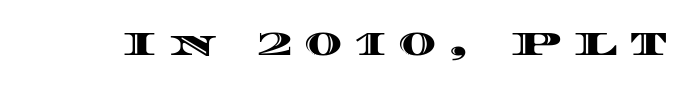
{"italic": "no", "width": "wide", "x_height": "large", "monospaced": "no", "underline": "no", "letter_spacing": "wide", "letter_spacing_em": 0.36, "glyph_px": 35}
